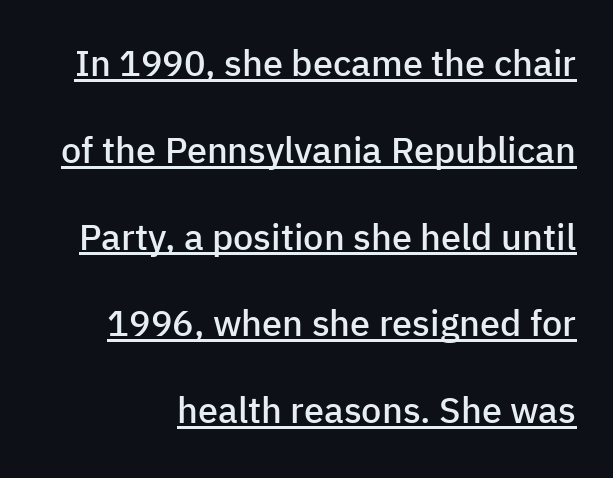
{"serif": "no", "italic": "no", "bold": "semi", "weight": "semibold", "width": "normal", "stroke_contrast": "low", "x_height": "medium", "monospaced": "no", "underline": "yes", "line_spacing": "loose", "line_spacing_ratio": 2.41, "letter_spacing": "normal", "letter_spacing_em": 0.0, "glyph_px": 36}
